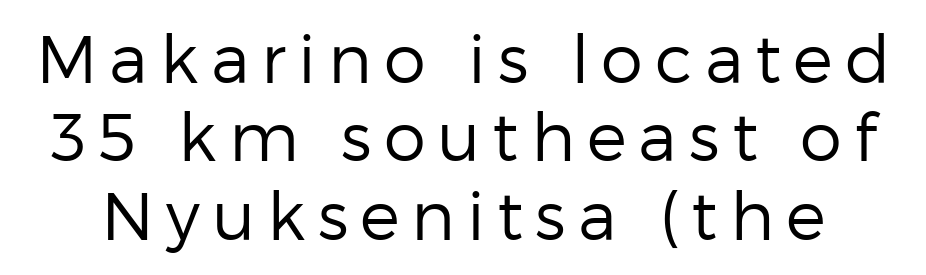
The image shows 67 px regular-weight sans-serif type, upright; set line spacing 1.17x, not underlined; low stroke contrast and a medium x-height.
